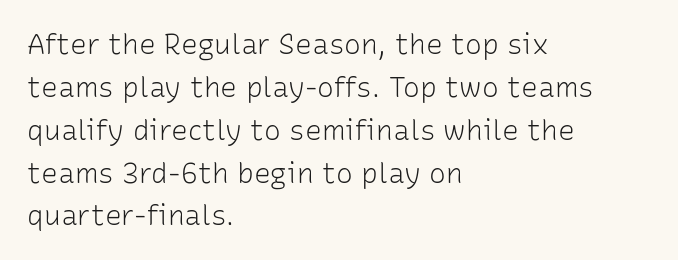
All the whitespace from short lines collects on the right. Here the designer chose a conventional face with non-uniform glyph widths. To sum up the face: it is a sans, with no serifs. The zone under the glyphs is completely vacant.
